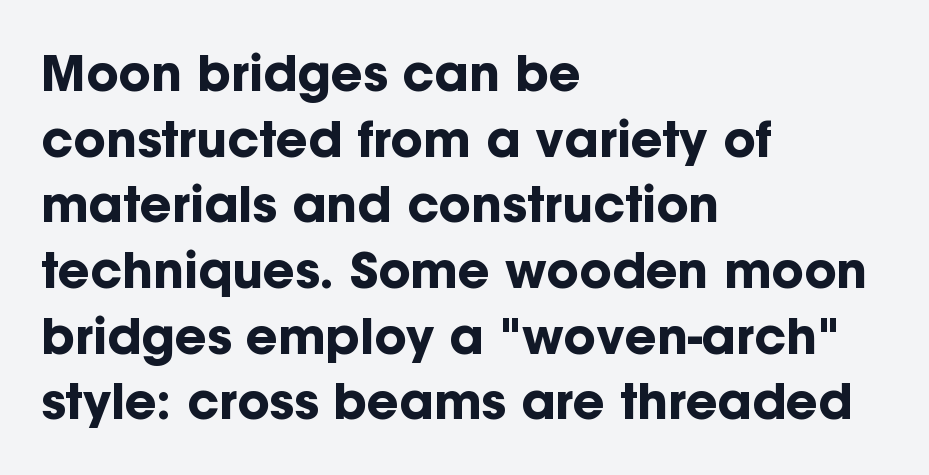
Q: Is the text bold? A: Yes.
Q: Is the text italic (slanted)? A: No, it is upright.
Q: Is the typeface a serif or a sans-serif typeface? A: Sans-serif.
Q: Is the text underlined? A: No.
Q: How is the paragraph aligned? A: Left-aligned.
Q: Is the spacing between letters normal or unusually wide? A: Normal.
Q: Is the spacing between lines tight, normal or loose? A: Normal.
Q: Width (condensed, normal, or wide)? A: Normal.
Q: Stroke contrast? A: Low.
Q: x-height? A: Medium.
Q: Monospaced? A: No.
